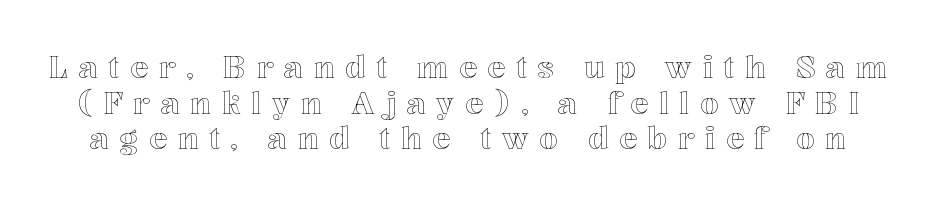
The image shows 30 px text type, upright; set line spacing 1.19x, unusually wide letter spacing (+0.35 em), not underlined; a medium x-height.
